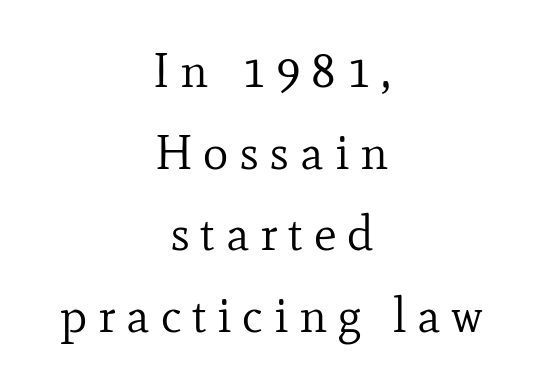
The image shows 48 px regular-weight serif type, upright; set centered, normal line spacing (1.7x), unusually wide letter spacing (+0.22 em), not underlined; low stroke contrast and a small x-height.
